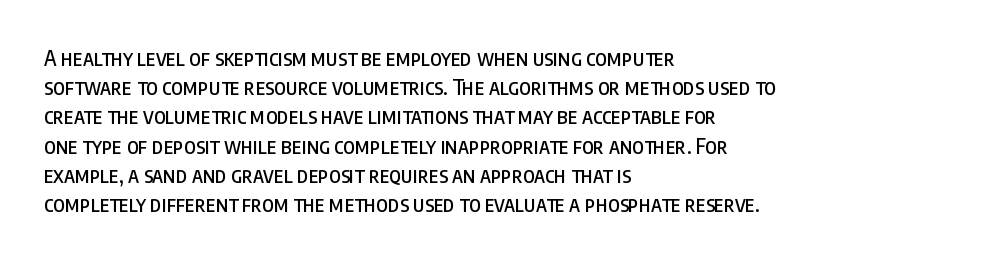
The image shows 21 px text type, upright; set left-aligned, normal line spacing (1.39x), normal letter spacing, not underlined.
